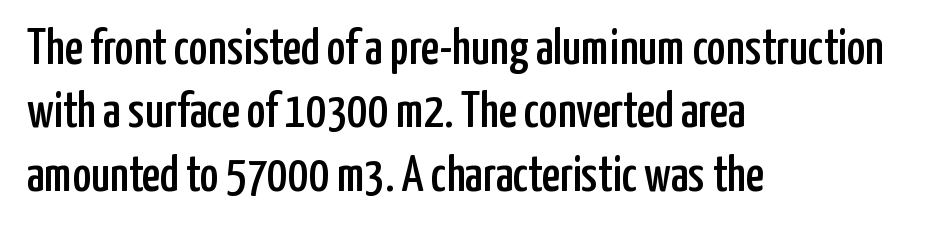
Vertically, the passage feels balanced, rows spaced as you'd expect. Check under the words: just untouched page. Which margin do the lines hug? The left one — the right edge is uneven. The specimen reads as upright at a glance.
